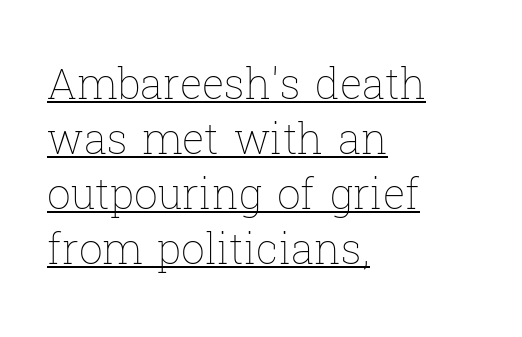
{"italic": "no", "bold": "no", "weight": "thin", "width": "normal", "stroke_contrast": "low", "x_height": "medium", "monospaced": "no", "underline": "yes", "align": "left", "line_spacing": "normal", "line_spacing_ratio": 1.31, "letter_spacing": "normal", "letter_spacing_em": 0.0, "glyph_px": 42}
